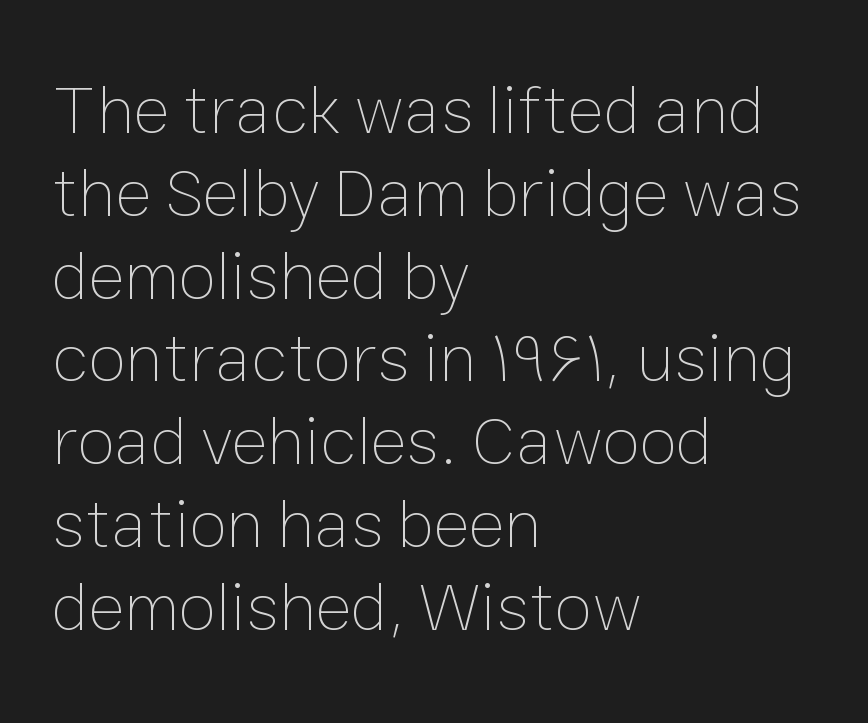
The image shows 69 px thin type, upright; set left-aligned, line spacing 1.2x, normal letter spacing, not underlined; low stroke contrast and a medium x-height.
